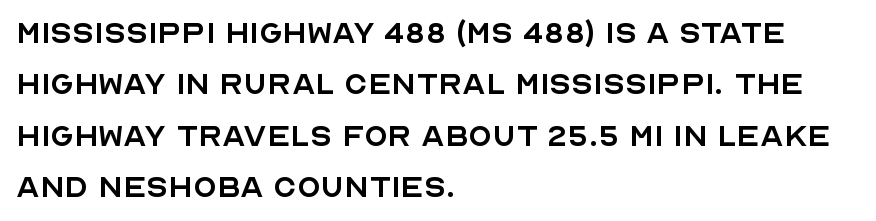
{"serif": "no", "italic": "no", "bold": "no", "weight": "regular", "width": "normal", "x_height": "large", "monospaced": "no", "underline": "no", "align": "left", "line_spacing": "normal", "line_spacing_ratio": 1.35, "letter_spacing": "normal", "letter_spacing_em": 0.0, "glyph_px": 38}
